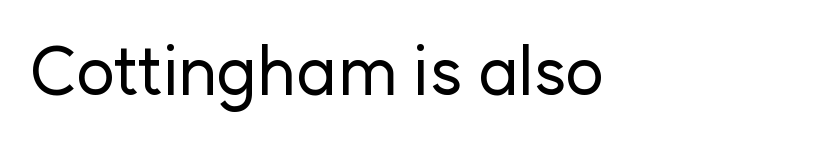
The image shows 67 px sans-serif type, upright; set normal letter spacing, not underlined; low stroke contrast and a medium x-height.
